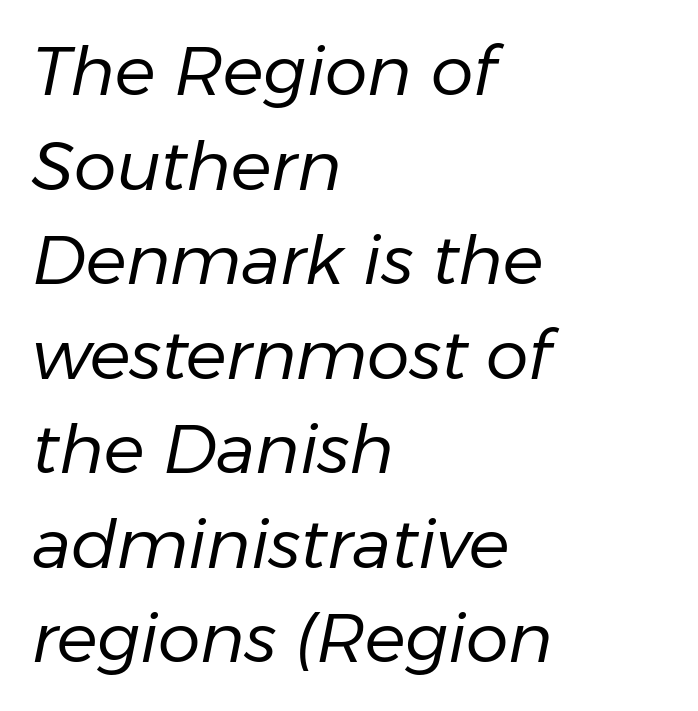
The image shows 68 px regular-weight type, italic (leaning right); set left-aligned, normal line spacing (1.39x), normal letter spacing, not underlined; low stroke contrast and a medium x-height.
